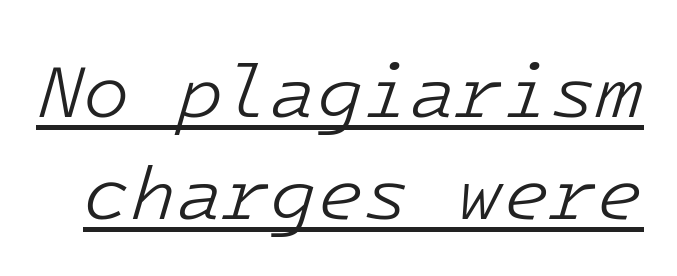
The image shows 76 px light type, italic (leaning right); set normal line spacing (1.34x), normal letter spacing, underlined; low stroke contrast and a medium x-height.
